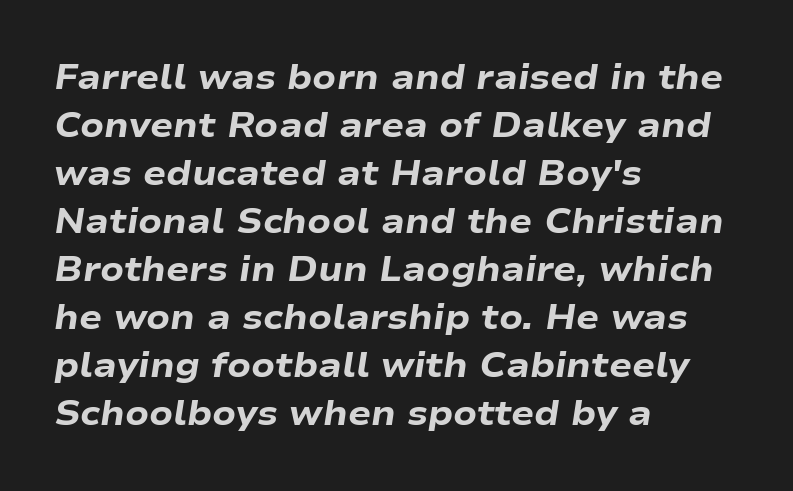
{"italic": "yes", "lean": "right", "slant_degrees": 9, "bold": "yes", "weight": "heavy", "width": "wide", "stroke_contrast": "low", "x_height": "medium", "monospaced": "no", "underline": "no", "align": "left", "line_spacing": "normal", "line_spacing_ratio": 1.41, "letter_spacing": "normal", "letter_spacing_em": 0.0, "glyph_px": 34}
